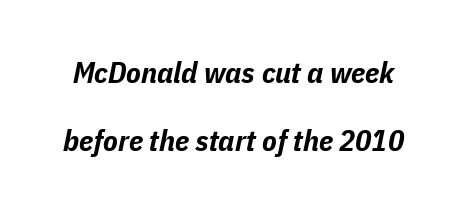
Q: Is the text bold? A: Yes.
Q: Is the text italic (slanted)? A: Yes, it leans right by about 11 degrees.
Q: Is the text underlined? A: No.
Q: Is the spacing between letters normal or unusually wide? A: Normal.
Q: Is the spacing between lines tight, normal or loose? A: Loose.
Q: Width (condensed, normal, or wide)? A: Condensed.
Q: Stroke contrast? A: Low.
Q: x-height? A: Medium.
Q: Monospaced? A: No.
